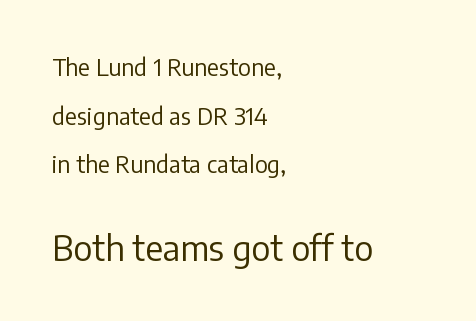
Q: Is the text bold? A: No.
Q: Is the text italic (slanted)? A: No, it is upright.
Q: Is the typeface a serif or a sans-serif typeface? A: Sans-serif.
Q: Is the text underlined? A: No.
Q: How is the paragraph aligned? A: Left-aligned.
Q: Is the spacing between letters normal or unusually wide? A: Normal.
Q: Is the spacing between lines tight, normal or loose? A: Loose.
Q: Which block of text is set in a larger size, the first (top) or the second (bottom)? A: The second (bottom) one.
Q: Width (condensed, normal, or wide)? A: Normal.
Q: Stroke contrast? A: Low.
Q: x-height? A: Medium.
Q: Monospaced? A: No.
